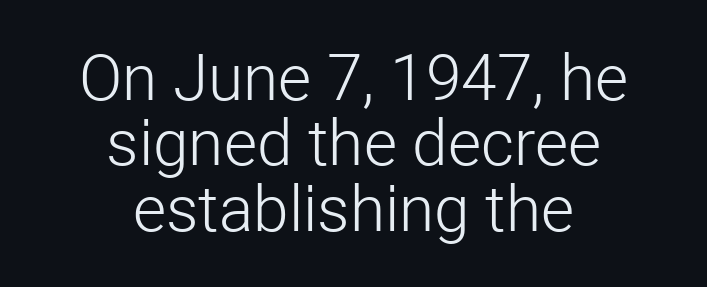
The image shows 64 px light sans-serif type, upright; set centered, tight line spacing (1.02x), normal letter spacing, not underlined; low stroke contrast and a medium x-height.
